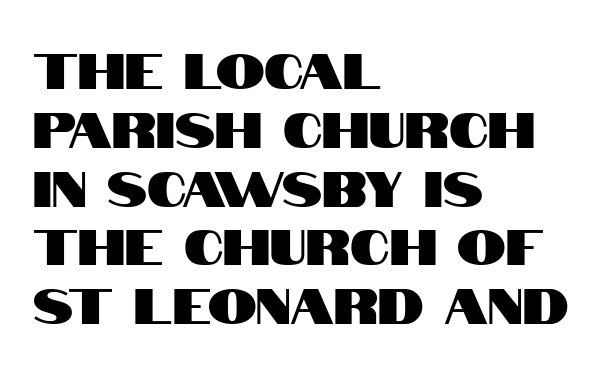
{"serif": "no", "italic": "no", "width": "condensed", "stroke_contrast": "high", "x_height": "large", "monospaced": "no", "underline": "no", "align": "left", "line_spacing_ratio": 1.2, "letter_spacing": "normal", "letter_spacing_em": 0.0, "glyph_px": 49}
